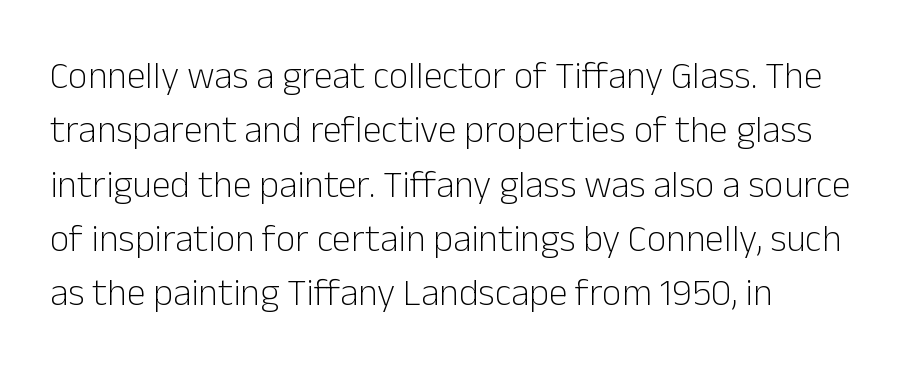
If you measured baseline to baseline, you'd find a middling distance. Font category for this specimen: sans-serif. On a weight scale, this lands at 450 or below. Honestly, the letter spacing is just normal — you wouldn't notice it.
